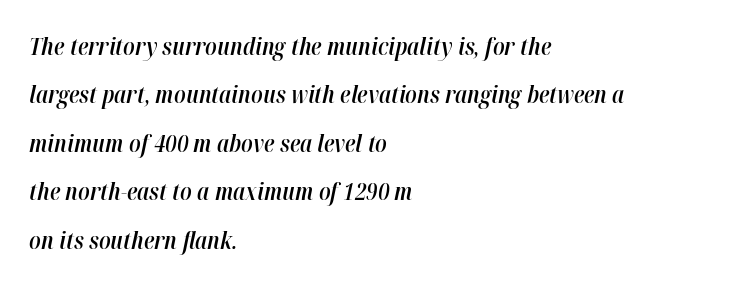
Q: Is the text bold? A: Semi-bold.
Q: Is the text italic (slanted)? A: Yes, it leans right by about 12 degrees.
Q: Is the text underlined? A: No.
Q: How is the paragraph aligned? A: Left-aligned.
Q: Is the spacing between letters normal or unusually wide? A: Normal.
Q: Is the spacing between lines tight, normal or loose? A: Loose.
